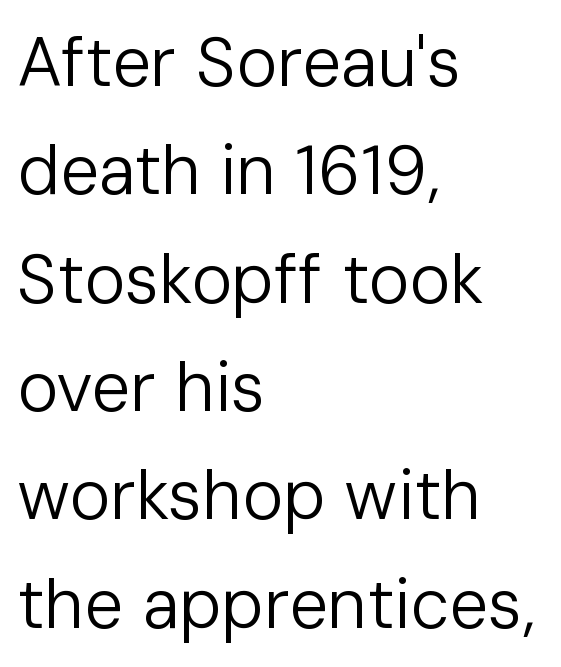
Q: Is the text bold? A: No.
Q: Is the text italic (slanted)? A: No, it is upright.
Q: Is the typeface a serif or a sans-serif typeface? A: Sans-serif.
Q: Is the text underlined? A: No.
Q: How is the paragraph aligned? A: Left-aligned.
Q: Is the spacing between letters normal or unusually wide? A: Normal.
Q: Is the spacing between lines tight, normal or loose? A: Normal.
Q: Width (condensed, normal, or wide)? A: Normal.
Q: Stroke contrast? A: Low.
Q: x-height? A: Medium.
Q: Monospaced? A: No.
